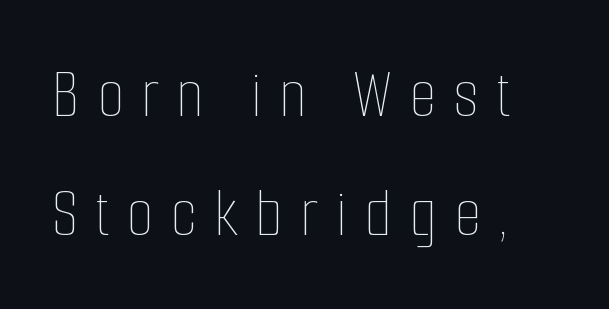
The image shows 71 px thin, condensed type, upright; set normal line spacing (1.67x), unusually wide letter spacing (+0.24 em), not underlined; low stroke contrast and a medium x-height.
